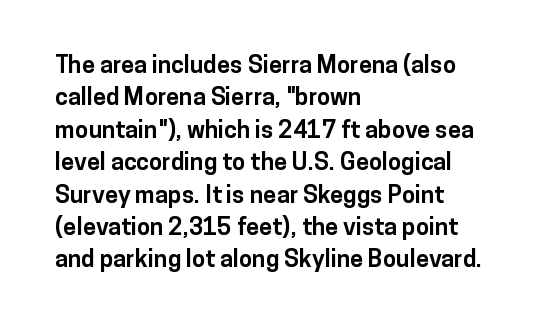
Whoever set this chose a conventional vertical rhythm. Emphasis by weight is at full strength: bold. The setting favours the left margin, as ordinary paragraphs usually do. Glance below the letters and you will spot only blank space. Rendered with straight, roman letterforms.
